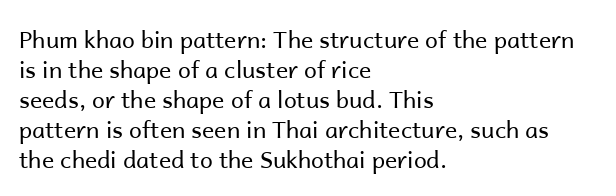
{"italic": "no", "bold": "no", "underline": "no", "align": "left", "line_spacing": "normal", "line_spacing_ratio": 1.3, "letter_spacing": "normal", "letter_spacing_em": 0.0, "glyph_px": 23}
